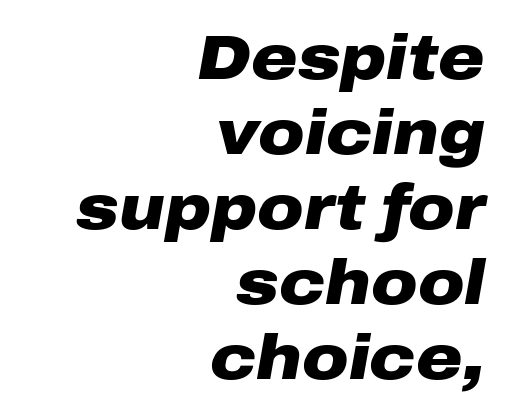
{"italic": "yes", "lean": "right", "slant_degrees": 10, "bold": "yes", "weight": "heavy", "width": "wide", "stroke_contrast": "low", "x_height": "medium", "monospaced": "no", "underline": "no", "align": "right", "line_spacing_ratio": 1.19, "letter_spacing": "normal", "letter_spacing_em": 0.0, "glyph_px": 63}
